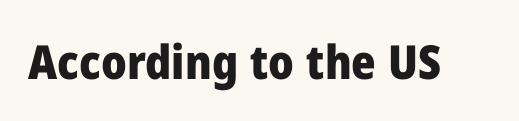
{"serif": "no", "italic": "no", "bold": "yes", "weight": "heavy", "width": "normal", "stroke_contrast": "low", "x_height": "medium", "monospaced": "no", "underline": "no", "letter_spacing": "normal", "letter_spacing_em": 0.0, "glyph_px": 47}
